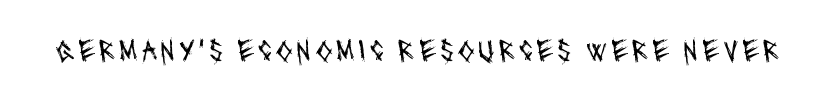
The image shows 31 px regular-weight, condensed sans-serif type; set not underlined; medium stroke contrast and a large x-height.
